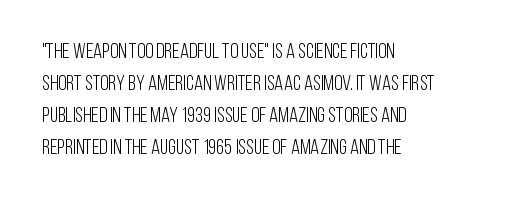
Q: Is the text bold? A: No.
Q: Is the text italic (slanted)? A: No, it is upright.
Q: Is the text underlined? A: No.
Q: How is the paragraph aligned? A: Left-aligned.
Q: Is the spacing between letters normal or unusually wide? A: Normal.
Q: Is the spacing between lines tight, normal or loose? A: Normal.
